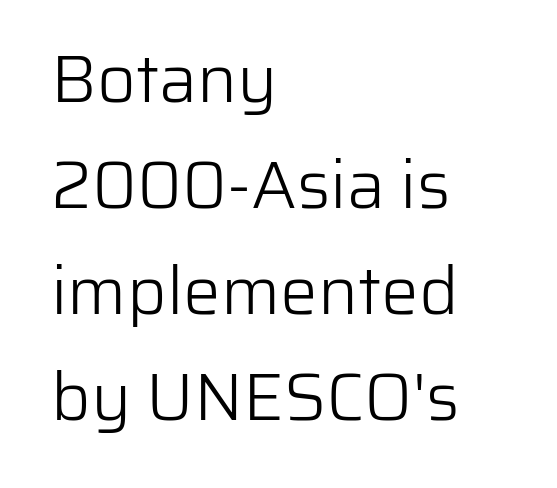
Q: Is the text bold? A: No.
Q: Is the text italic (slanted)? A: No, it is upright.
Q: Is the typeface a serif or a sans-serif typeface? A: Sans-serif.
Q: Is the text underlined? A: No.
Q: How is the paragraph aligned? A: Left-aligned.
Q: Is the spacing between letters normal or unusually wide? A: Normal.
Q: Is the spacing between lines tight, normal or loose? A: Normal.
Q: Width (condensed, normal, or wide)? A: Normal.
Q: Stroke contrast? A: Low.
Q: x-height? A: Medium.
Q: Monospaced? A: No.
